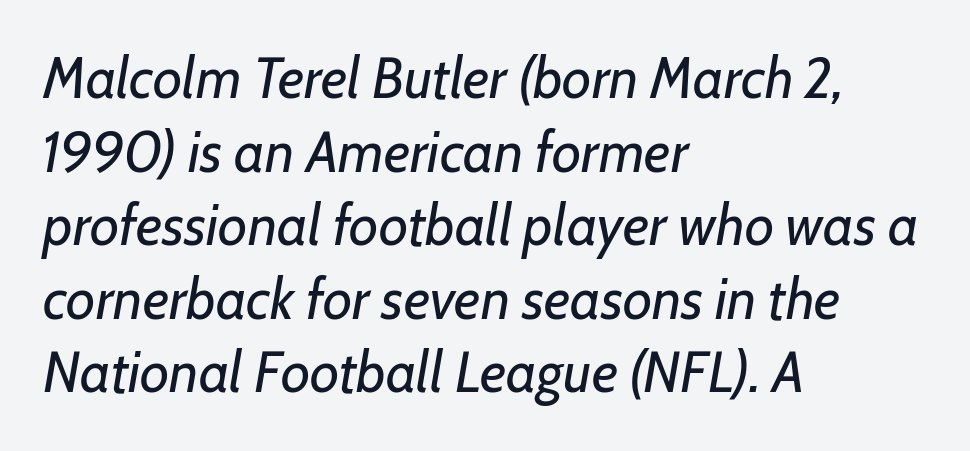
The image shows 57 px regular-weight type, italic (leaning right); set left-aligned, normal line spacing (1.29x), normal letter spacing, not underlined; low stroke contrast and a medium x-height.
